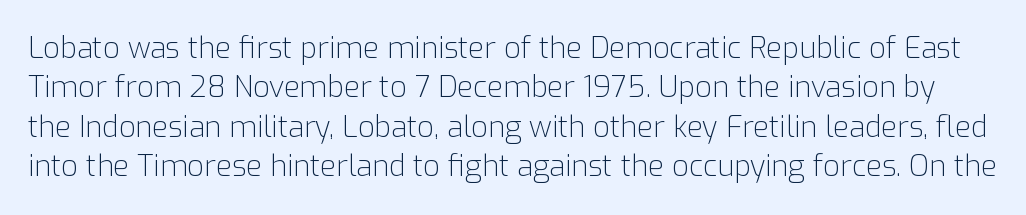
Q: Is the text bold? A: No.
Q: Is the text italic (slanted)? A: No, it is upright.
Q: Is the typeface a serif or a sans-serif typeface? A: Sans-serif.
Q: Is the text underlined? A: No.
Q: Is the spacing between letters normal or unusually wide? A: Normal.
Q: Is the spacing between lines tight, normal or loose? A: Normal.
Q: Width (condensed, normal, or wide)? A: Normal.
Q: Stroke contrast? A: Low.
Q: x-height? A: Medium.
Q: Monospaced? A: No.
